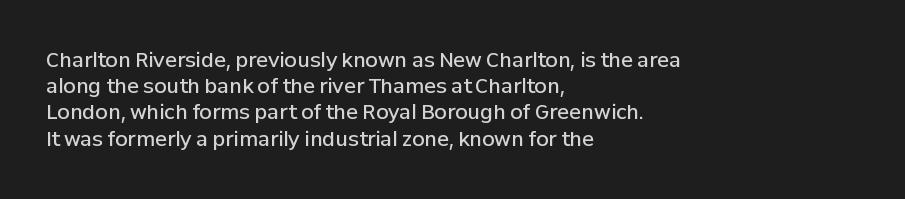
Q: Is the text bold? A: Semi-bold.
Q: Is the text italic (slanted)? A: No, it is upright.
Q: Is the text underlined? A: No.
Q: How is the paragraph aligned? A: Left-aligned.
Q: Is the spacing between letters normal or unusually wide? A: Normal.
Q: Is the spacing between lines tight, normal or loose? A: Normal.
